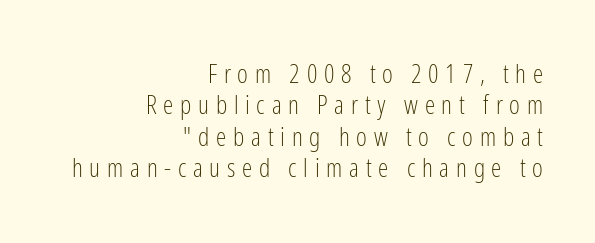
{"italic": "no", "bold": "no", "underline": "no", "align": "right", "line_spacing_ratio": 1.21, "letter_spacing": "wide", "letter_spacing_em": 0.26, "glyph_px": 26}
